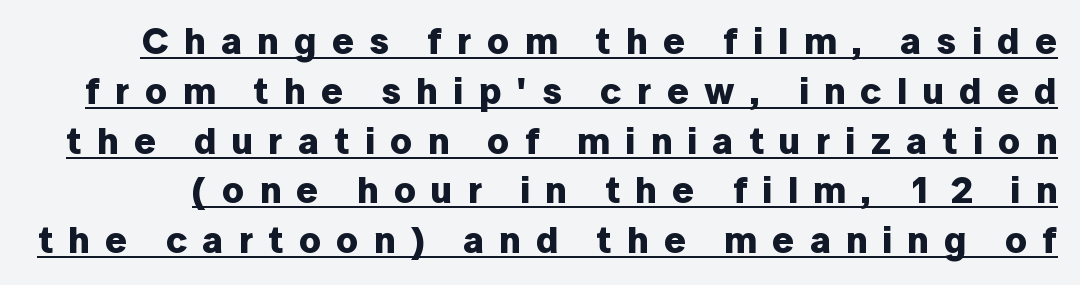
{"serif": "no", "italic": "no", "bold": "yes", "weight": "bold", "width": "normal", "stroke_contrast": "low", "x_height": "medium", "monospaced": "no", "underline": "yes", "line_spacing": "normal", "line_spacing_ratio": 1.31, "letter_spacing": "wide", "letter_spacing_em": 0.4, "glyph_px": 38}
